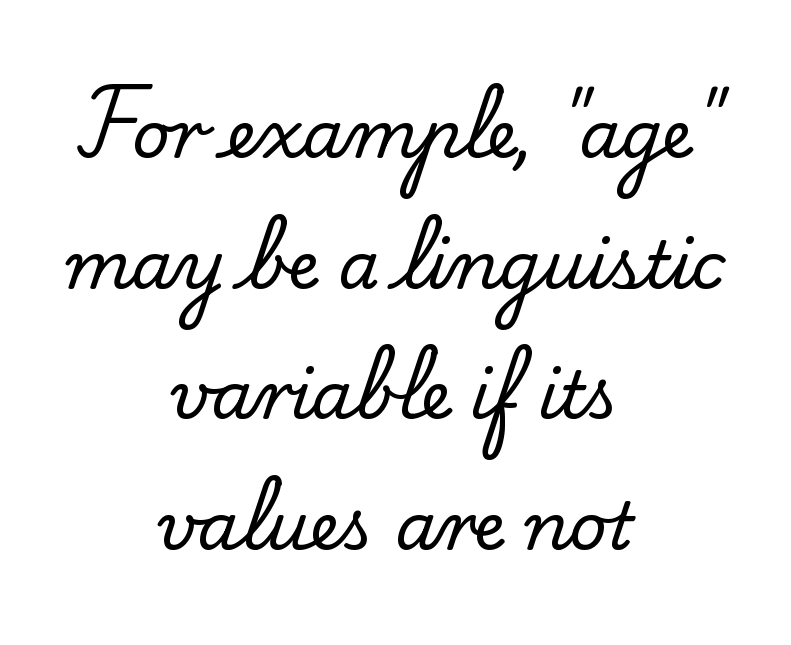
Q: Is the text italic (slanted)? A: Yes.
Q: Is the typeface a serif or a sans-serif typeface? A: Serif.
Q: Is the text underlined? A: No.
Q: How is the paragraph aligned? A: Centered.
Q: Is the spacing between letters normal or unusually wide? A: Normal.
Q: Is the spacing between lines tight, normal or loose? A: Loose.
Q: Width (condensed, normal, or wide)? A: Normal.
Q: Stroke contrast? A: Low.
Q: x-height? A: Small.
Q: Monospaced? A: No.
